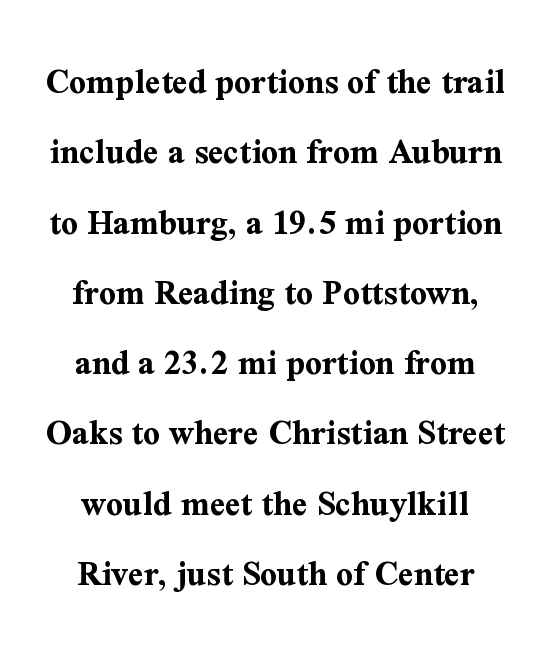
Examine the stroke ends and you'll spot serifs. The typesetting leans heavy: a genuine bold. Spacing verdict: proportional, widths tailored to each character. Style check: upright.
